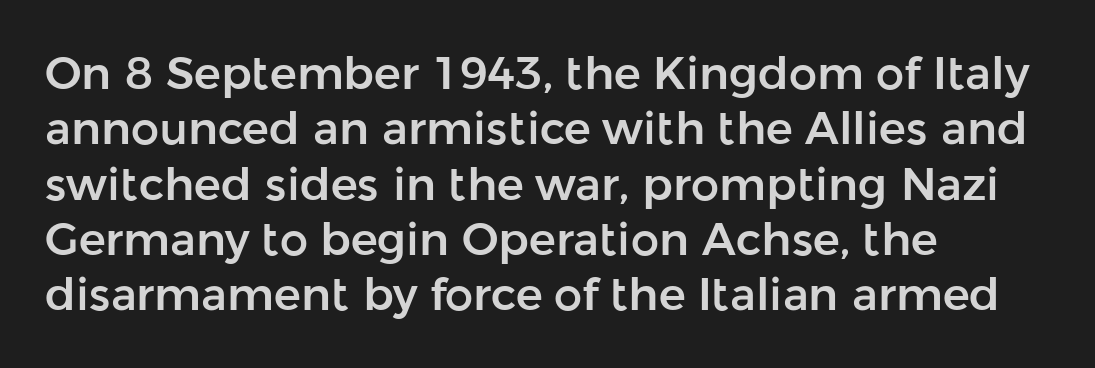
{"serif": "no", "italic": "no", "width": "normal", "stroke_contrast": "low", "x_height": "medium", "monospaced": "no", "underline": "no", "align": "left", "line_spacing_ratio": 1.23, "letter_spacing": "normal", "letter_spacing_em": 0.0, "glyph_px": 45}
